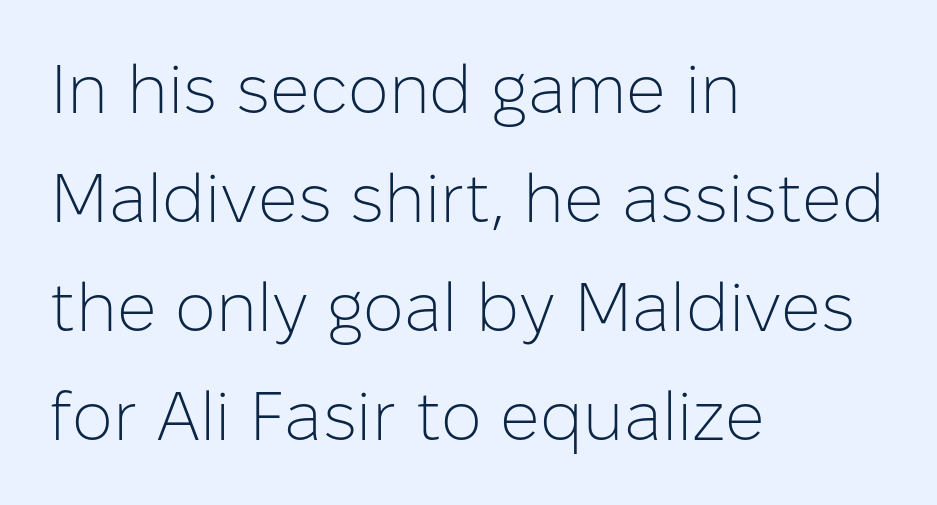
The image shows 69 px light sans-serif type, upright; set left-aligned, normal line spacing (1.58x), normal letter spacing, not underlined; low stroke contrast and a medium x-height.
